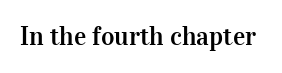
Q: Is the text italic (slanted)? A: No, it is upright.
Q: Is the text underlined? A: No.
Q: Is the spacing between letters normal or unusually wide? A: Normal.
